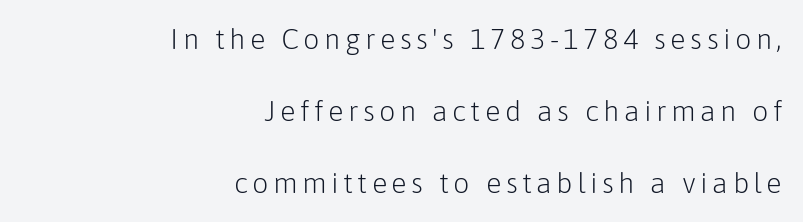
{"serif": "no", "italic": "no", "bold": "no", "weight": "light", "width": "normal", "stroke_contrast": "low", "x_height": "medium", "monospaced": "no", "underline": "no", "align": "right", "line_spacing": "loose", "line_spacing_ratio": 2.49, "glyph_px": 29}
